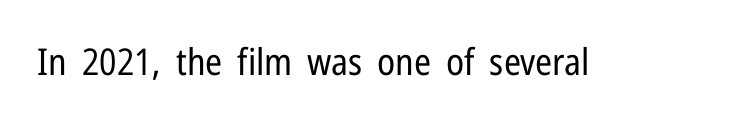
The letterforms sit shoulder to shoulder at normal distance. The rendering uses natural spacing where letterforms have individual widths. In terms of posture, this sample is upright. Unbolded letterforms with no extra heft. Check where the strokes stop: nothing finishes them off — pure sans.
